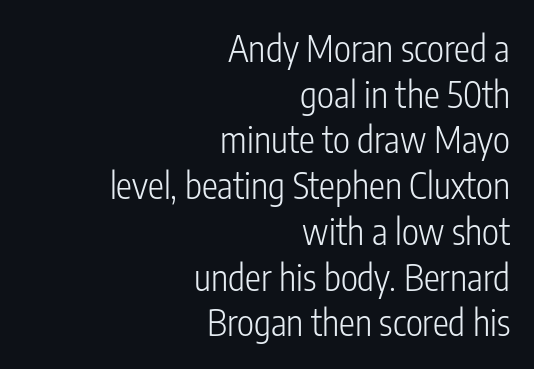
The image shows 36 px light, condensed sans-serif type, upright; set right-aligned, normal line spacing (1.27x), normal letter spacing, not underlined; low stroke contrast and a medium x-height.
